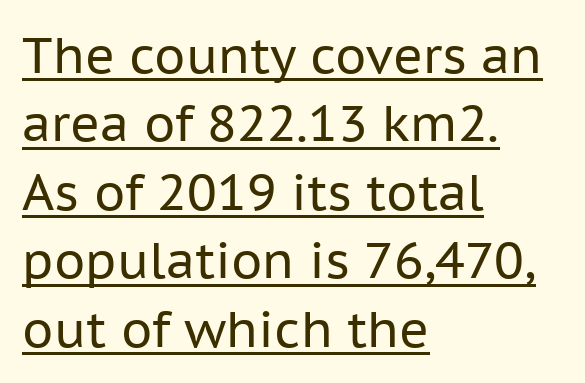
The image shows 50 px regular-weight sans-serif type, upright; set left-aligned, normal line spacing (1.37x), normal letter spacing, underlined; low stroke contrast and a medium x-height.
